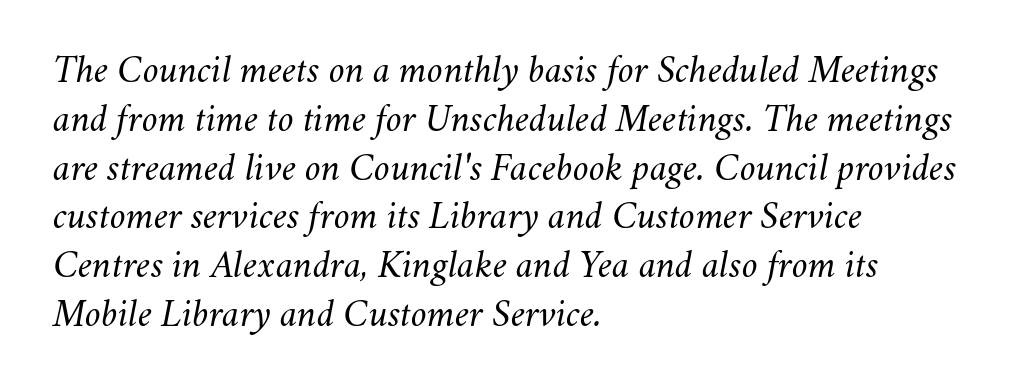
Has an underline been added? It has not. Caption: face not bold, strokes unweighted. Spacing verdict: proportional, widths tailored to each character. Italic? Definitely — the glyphs are oblique. The ragged edge is on the right, which tells us the setting is flush left. Here the glyphs are tracked normally, forming tight word shapes.
